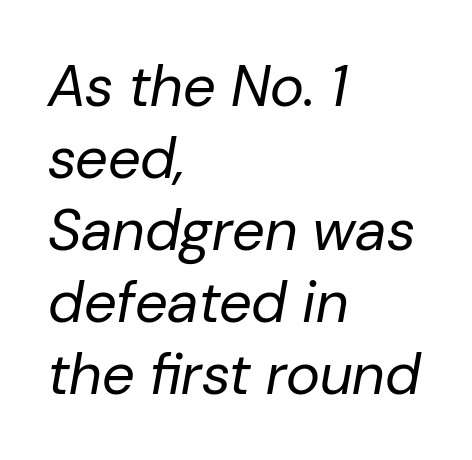
Varying glyph widths throughout — classic text-font behaviour. Layout note: lines flush left. A bare baseline throughout the passage. No extra tracking has been applied to these lines.
